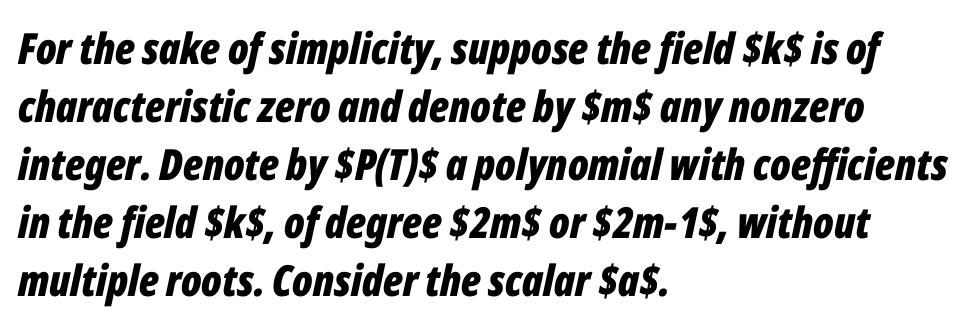
Q: Is the text bold? A: Yes.
Q: Is the text italic (slanted)? A: Yes, it leans right by about 12 degrees.
Q: Is the text underlined? A: No.
Q: How is the paragraph aligned? A: Left-aligned.
Q: Is the spacing between letters normal or unusually wide? A: Normal.
Q: Is the spacing between lines tight, normal or loose? A: Normal.
Q: Width (condensed, normal, or wide)? A: Condensed.
Q: Stroke contrast? A: Low.
Q: x-height? A: Medium.
Q: Monospaced? A: No.
